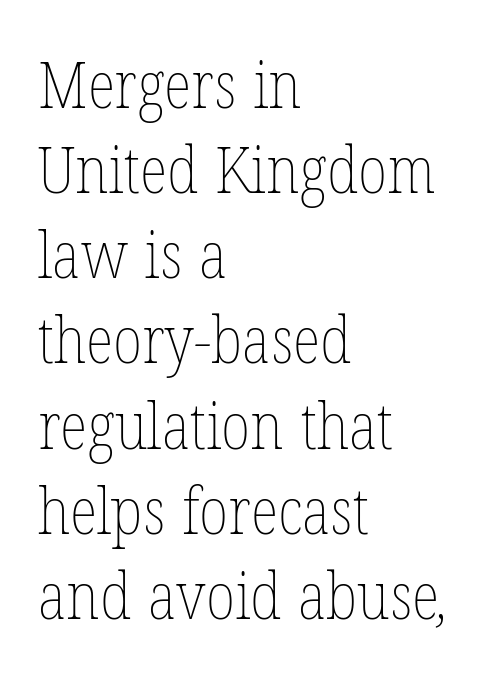
The rendering anchors every line to the left-hand side. How are the letters spaced? Ordinarily, with no added tracking. Nobody drew a line under any word here. The lines sit at an ordinary, default distance from one another. Is this a heavy cut? Hardly; it is regular or lighter.
